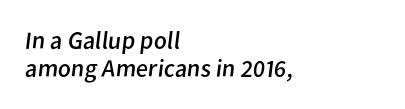
{"bold": "no", "underline": "no", "align": "left", "line_spacing": "tight", "line_spacing_ratio": 1.13, "letter_spacing": "normal", "letter_spacing_em": 0.0, "glyph_px": 25}
